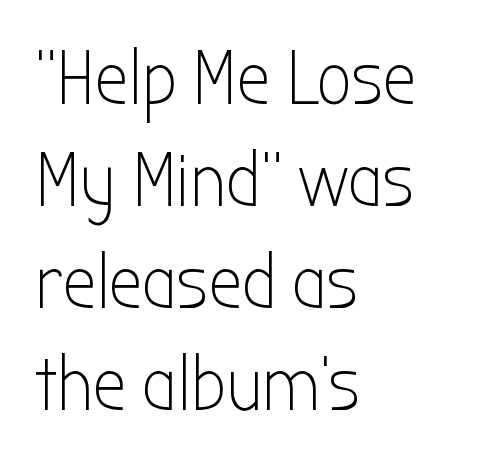
A roman cut, with each character standing at attention. Compared with typical body copy, the letter spacing here is the same. Nope, no serifs anywhere on these letters. Where is the straight margin? On the left.
